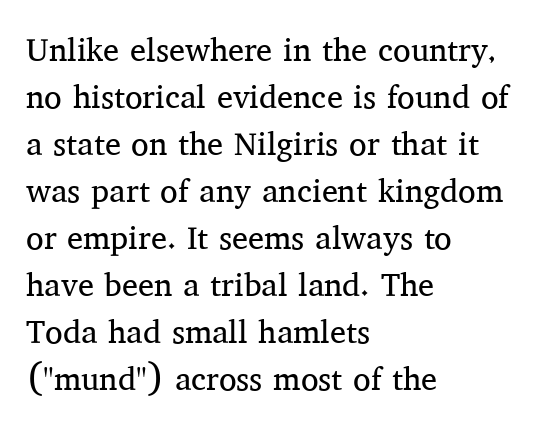
{"serif": "yes", "italic": "no", "bold": "no", "weight": "regular", "width": "normal", "stroke_contrast": "medium", "x_height": "medium", "monospaced": "no", "underline": "no", "align": "left", "line_spacing": "normal", "line_spacing_ratio": 1.47, "letter_spacing": "normal", "letter_spacing_em": 0.0, "glyph_px": 32}
